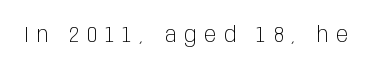
These lines have a slow, spaced-out rhythm from letter to letter. The passage shown is not underscored anywhere. A roman cut, with each character standing at attention. The face looks like a standard text weight, possibly lighter.
